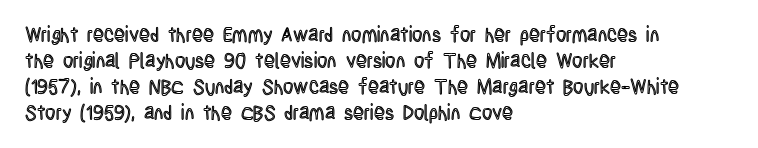
Q: Is the text italic (slanted)? A: No, it is upright.
Q: Is the text underlined? A: No.
Q: How is the paragraph aligned? A: Left-aligned.
Q: Is the spacing between letters normal or unusually wide? A: Normal.
Q: Is the spacing between lines tight, normal or loose? A: Normal.
